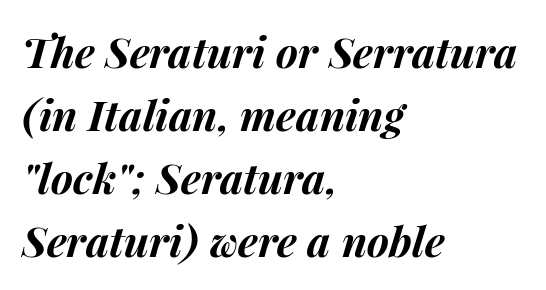
Q: Is the text bold? A: Yes.
Q: Is the text italic (slanted)? A: Yes, it leans right by about 15 degrees.
Q: Is the text underlined? A: No.
Q: How is the paragraph aligned? A: Left-aligned.
Q: Is the spacing between letters normal or unusually wide? A: Normal.
Q: Is the spacing between lines tight, normal or loose? A: Normal.
Q: Width (condensed, normal, or wide)? A: Normal.
Q: Stroke contrast? A: Medium.
Q: x-height? A: Medium.
Q: Monospaced? A: No.
